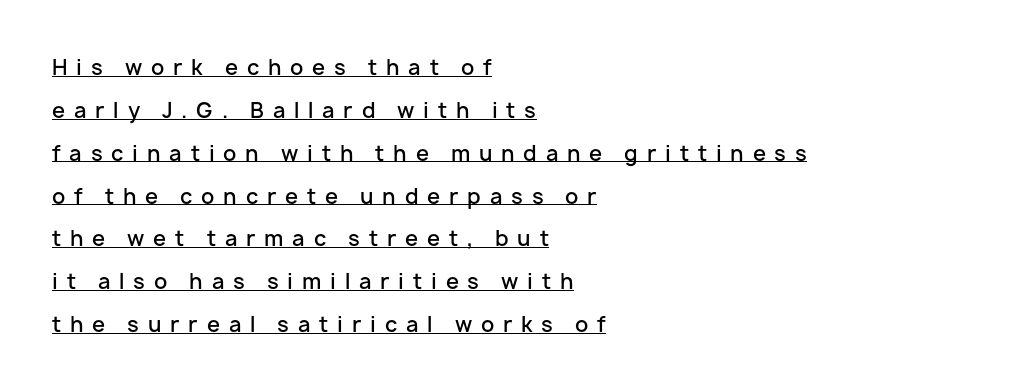
In CSS terms this would be text-align: left. Summary of weight: moderately heavy, a semibold. Here the glyphs are tracked loosely, breaking word shapes into spaced letters. Descenders here cross a horizontal rule under the line. The typography opts for an upright posture over an oblique one.
